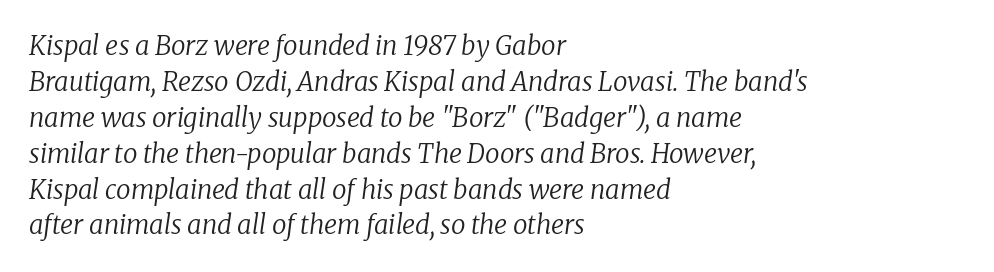
{"italic": "yes", "lean": "right", "slant_degrees": 8, "bold": "no", "underline": "no", "align": "left", "line_spacing": "normal", "line_spacing_ratio": 1.38, "letter_spacing": "normal", "letter_spacing_em": 0.0, "glyph_px": 26}
